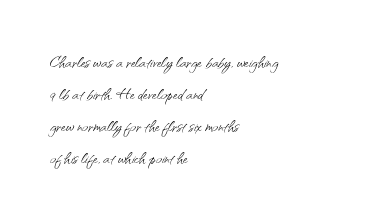
Is the block centered? No — it sits flush against the left margin. Honestly, the row spacing looks completely unremarkable. Check under the words: just untouched page. Nobody touched the tracking dial on this one.
